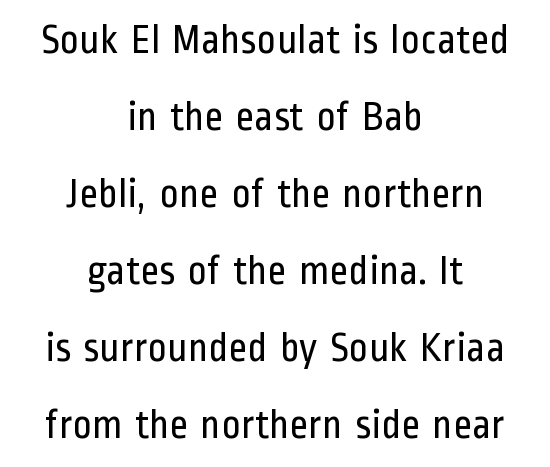
In CSS terms this would be text-align: center. Letterform terminals end flat and unadorned throughout the passage. Short note: letters normally spaced. Here the designer chose a conventional face with non-uniform glyph widths. The weight tops out at a normal text grade.
